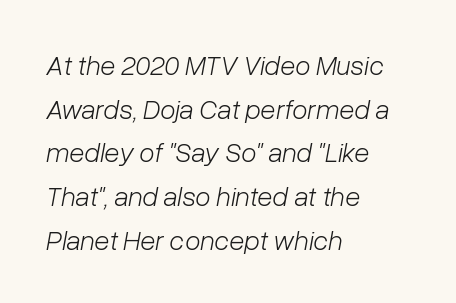
Q: Is the text bold? A: No.
Q: Is the text italic (slanted)? A: Yes, it leans right by about 10 degrees.
Q: Is the text underlined? A: No.
Q: How is the paragraph aligned? A: Left-aligned.
Q: Is the spacing between letters normal or unusually wide? A: Normal.
Q: Is the spacing between lines tight, normal or loose? A: Normal.
Q: Width (condensed, normal, or wide)? A: Normal.
Q: Stroke contrast? A: Low.
Q: x-height? A: Medium.
Q: Monospaced? A: No.
